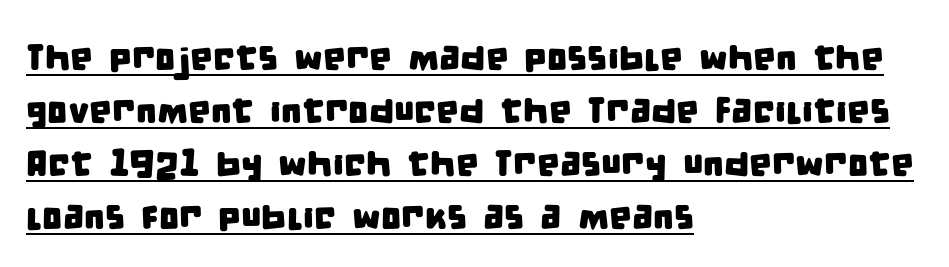
Look at the bottom of the vertical strokes: they stop flat, with no serifs. Look at the tracking — it's just the regular setting, nothing added. The lines are quadded left. Regarding leading, the lines here are spaced in the standard way.
